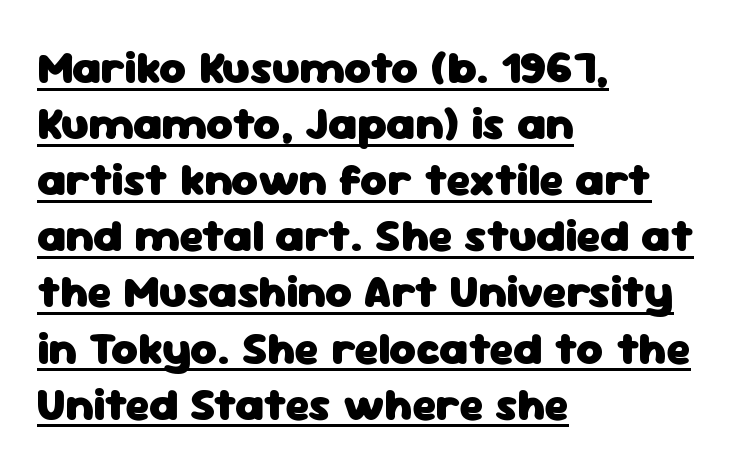
Left-aligned paragraph, ragged on the right. The face used here appears with an underline applied. The letters stand upright; this is a roman face. Compared with typical body copy, the letter spacing here is the same. The typesetting leans heavy: a genuine bold. Nothing sits at the stroke ends, so this counts as sans-serif.
